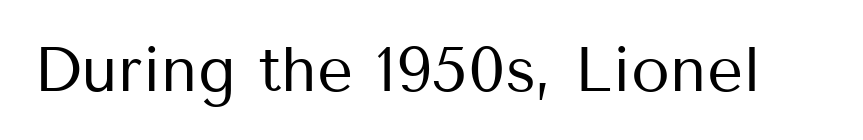
{"serif": "no", "italic": "no", "bold": "no", "weight": "regular", "width": "normal", "stroke_contrast": "medium", "x_height": "medium", "monospaced": "no", "underline": "no", "letter_spacing": "normal", "letter_spacing_em": 0.0, "glyph_px": 63}
